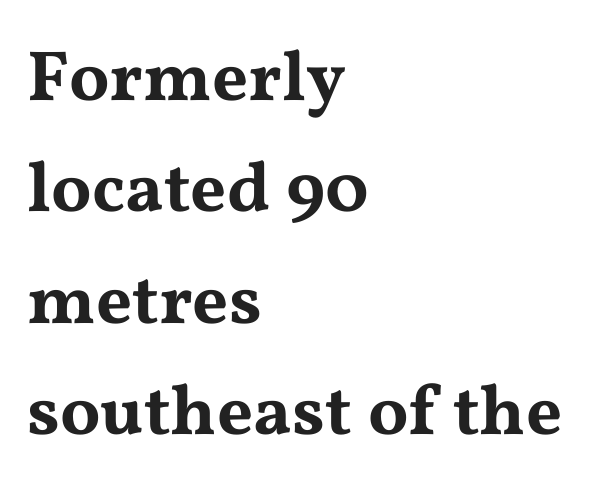
The image shows 71 px wide serif type, upright; set left-aligned, normal line spacing (1.57x), normal letter spacing, not underlined; medium stroke contrast and a medium x-height.
